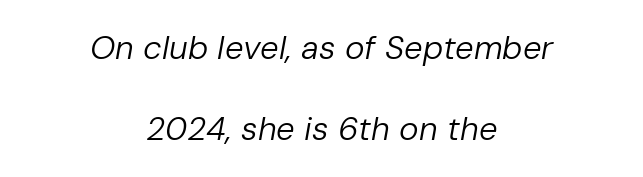
The letterforms sit shoulder to shoulder at normal distance. The face used here has a pronounced slope to its letters. Nothing heavy about these letters — not bold at all. Is this a fixed-width face? No — the glyphs have proportional, varying widths.
